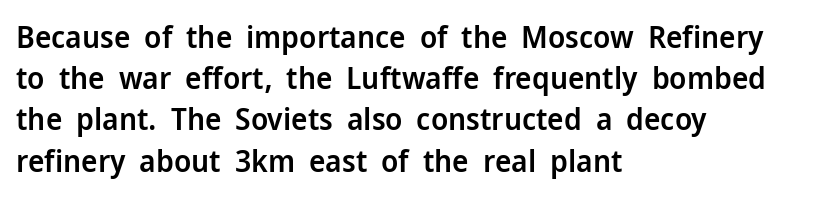
The image shows 31 px semibold sans-serif type, upright; set left-aligned, normal line spacing (1.33x), normal letter spacing, not underlined; low stroke contrast and a medium x-height.
